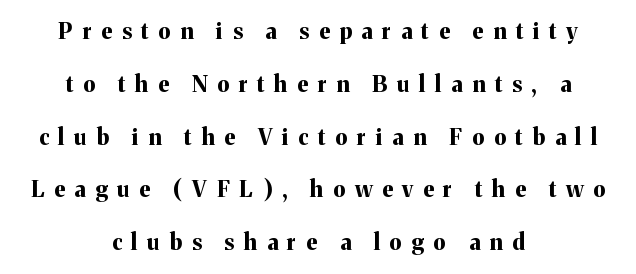
Q: Is the text bold? A: Yes.
Q: Is the text italic (slanted)? A: No, it is upright.
Q: Is the text underlined? A: No.
Q: How is the paragraph aligned? A: Centered.
Q: Is the spacing between letters normal or unusually wide? A: Unusually wide.
Q: Is the spacing between lines tight, normal or loose? A: Loose.
